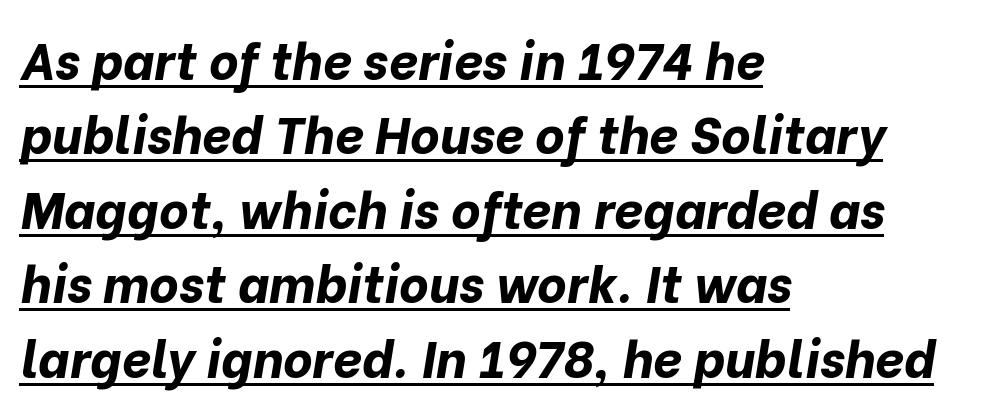
{"italic": "yes", "lean": "right", "slant_degrees": 10, "bold": "yes", "weight": "bold", "width": "normal", "stroke_contrast": "low", "x_height": "medium", "monospaced": "no", "underline": "yes", "align": "left", "line_spacing": "normal", "line_spacing_ratio": 1.46, "letter_spacing": "normal", "letter_spacing_em": 0.0, "glyph_px": 51}
